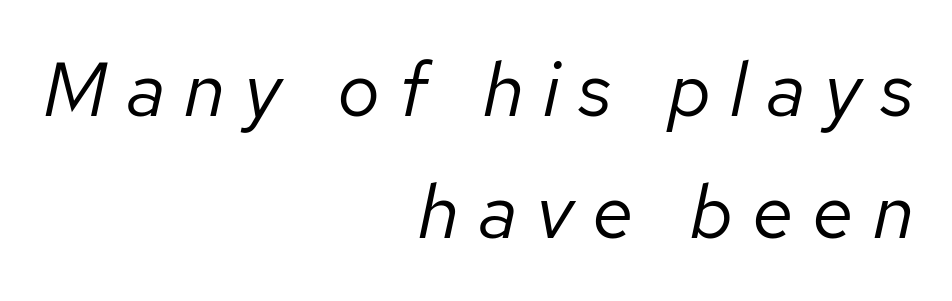
The image shows 76 px regular-weight type, italic (leaning right); set right-aligned, normal line spacing (1.61x), unusually wide letter spacing (+0.25 em), not underlined; low stroke contrast and a medium x-height.
